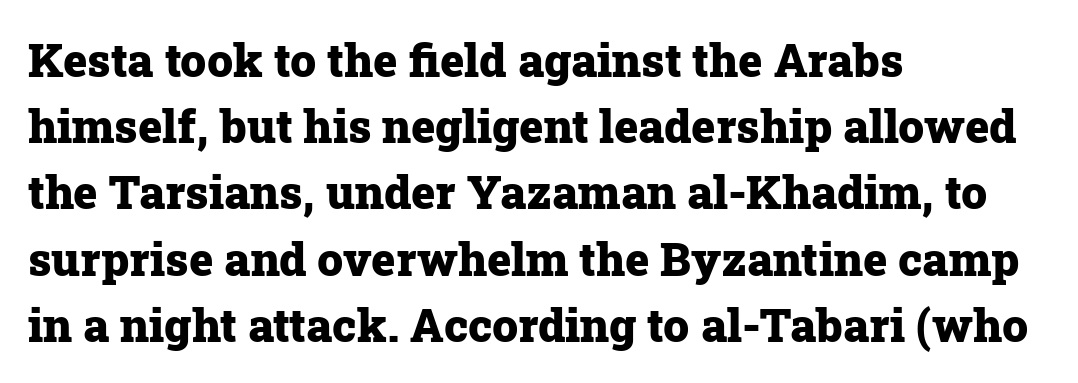
{"serif": "yes", "italic": "no", "bold": "yes", "weight": "heavy", "width": "normal", "stroke_contrast": "low", "x_height": "medium", "monospaced": "no", "underline": "no", "align": "left", "line_spacing": "normal", "line_spacing_ratio": 1.44, "letter_spacing": "normal", "letter_spacing_em": 0.0, "glyph_px": 46}
